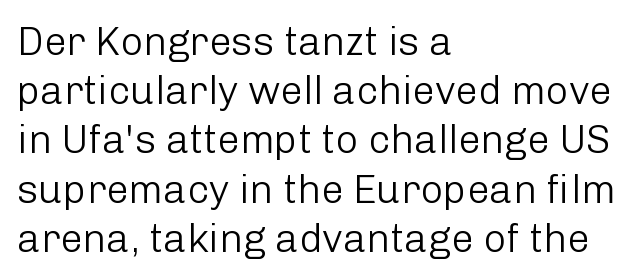
Q: Is the text bold? A: No.
Q: Is the text italic (slanted)? A: No, it is upright.
Q: Is the typeface a serif or a sans-serif typeface? A: Sans-serif.
Q: Is the text underlined? A: No.
Q: How is the paragraph aligned? A: Left-aligned.
Q: Is the spacing between letters normal or unusually wide? A: Normal.
Q: Width (condensed, normal, or wide)? A: Normal.
Q: Stroke contrast? A: Low.
Q: x-height? A: Medium.
Q: Monospaced? A: No.
